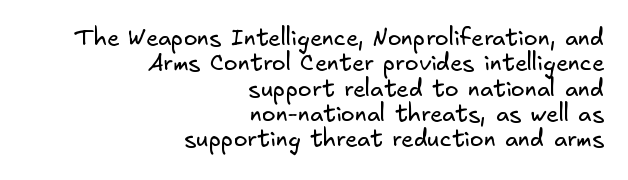
Anything drawn beneath the words? Only blank space. The typesetter chose a ragged-left arrangement here. No chunkiness to these letters — they're not bold. The passage shown has conventional tracking throughout.
